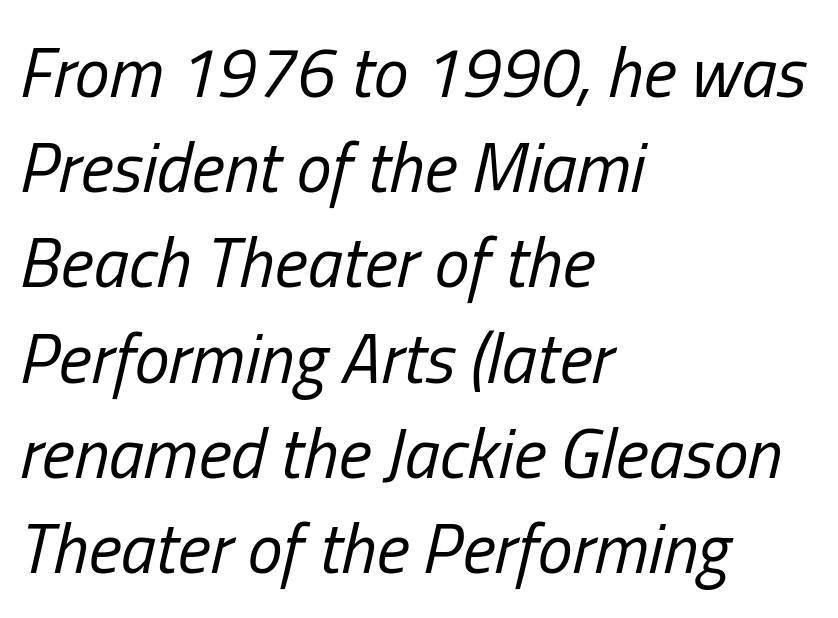
{"italic": "yes", "lean": "right", "slant_degrees": 13, "bold": "no", "weight": "regular", "width": "condensed", "stroke_contrast": "low", "x_height": "medium", "monospaced": "no", "underline": "no", "align": "left", "line_spacing": "normal", "line_spacing_ratio": 1.36, "letter_spacing": "normal", "letter_spacing_em": 0.0, "glyph_px": 70}
